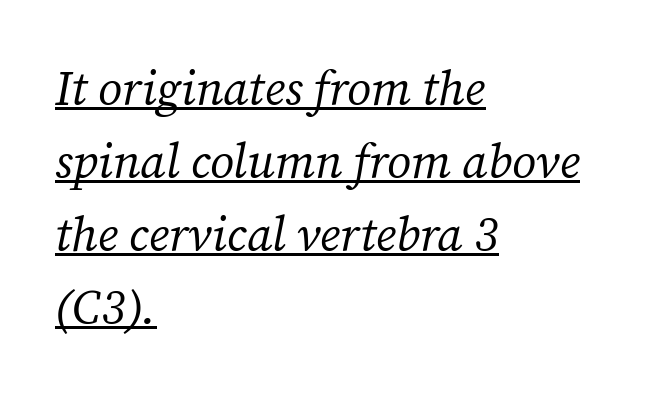
It's the slanting kind of type. A typographer would call this underscored text. Is this a heavy cut? Hardly; it is regular or lighter. Every row of glyphs begins at an identical x-position on the left.
